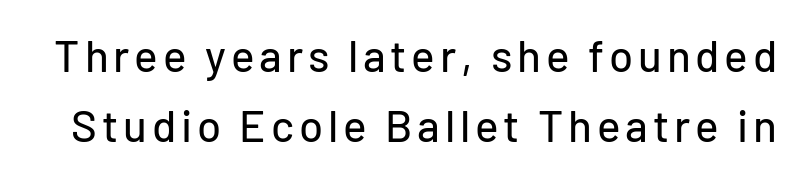
Posture: straight, roman, zero tilt. This block has exactly the height ordinary leading produces. Rule under the text: the space is simply empty. These lines are composed in type without serifs.
